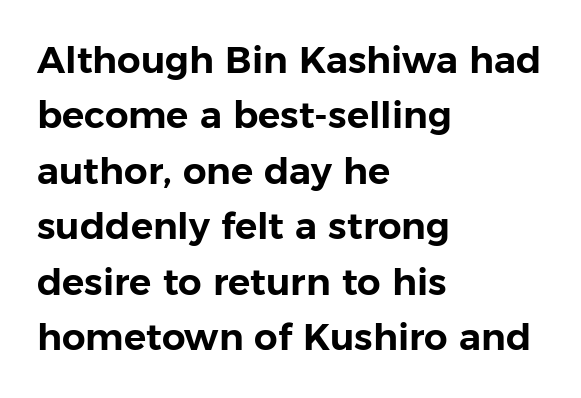
These lines are rendered in a variable-pitch font. A student would call this left alignment; a typographer would say flush left, rag right. Check under the words: just untouched page. The rows are spaced the way most documents space them.
